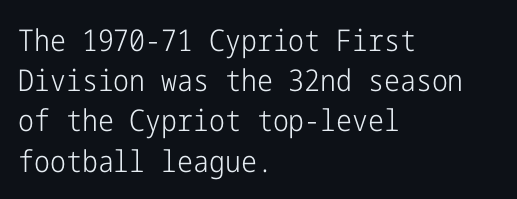
These lines sit exactly where default settings would place them. The text block is weighted toward the left margin, trailing off unevenly rightward. The passage shown is typeset with a sans-serif family. The cut favours lightness, reaching ordinary text weight at its darkest.
